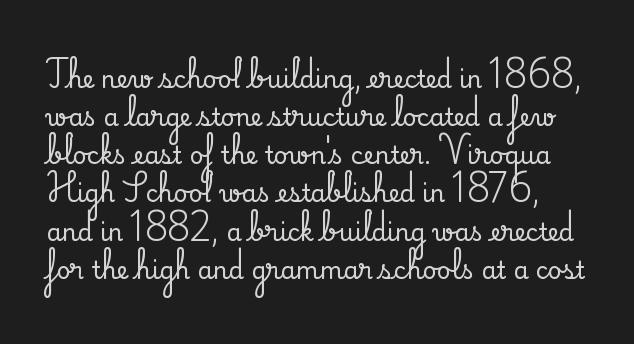
Q: Is the text italic (slanted)? A: No, it is upright.
Q: Is the text underlined? A: No.
Q: Is the spacing between letters normal or unusually wide? A: Normal.
Q: Is the spacing between lines tight, normal or loose? A: Normal.
